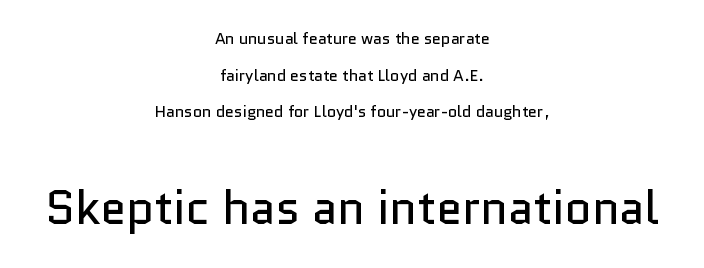
{"serif": "no", "italic": "no", "bold": "no", "weight": "regular", "width": "normal", "stroke_contrast": "low", "x_height": "medium", "monospaced": "no", "underline": "no", "align": "center", "line_spacing": "loose", "line_spacing_ratio": 2.29, "letter_spacing": "normal", "letter_spacing_em": 0.0, "larger_block": "second", "size_ratio": 2.94, "glyph_px": 47}
